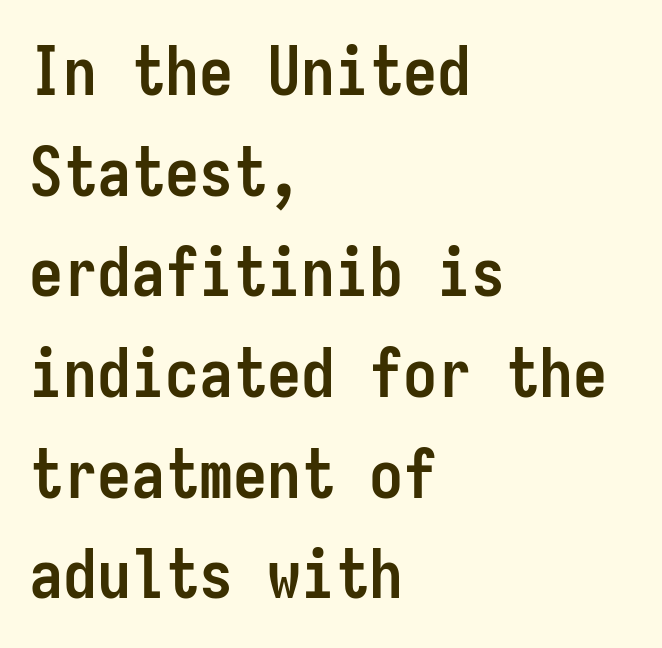
Q: Is the text bold? A: Yes.
Q: Is the text italic (slanted)? A: No, it is upright.
Q: Is the typeface a serif or a sans-serif typeface? A: Sans-serif.
Q: Is the text underlined? A: No.
Q: How is the paragraph aligned? A: Left-aligned.
Q: Is the spacing between letters normal or unusually wide? A: Normal.
Q: Is the spacing between lines tight, normal or loose? A: Normal.
Q: Width (condensed, normal, or wide)? A: Condensed.
Q: Stroke contrast? A: Low.
Q: x-height? A: Medium.
Q: Monospaced? A: Yes.
